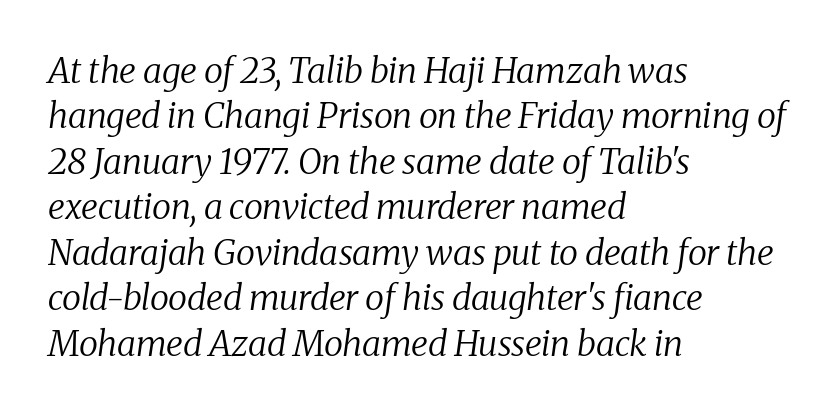
Each letter's strokes conclude with small projecting serifs. Standard letterfit; no display-style spreading of the glyphs. No heavy texture on the line: the type isn't bold. Notice how descenders clear the ascenders below comfortably — that's standard leading. Any mark beneath the type? The region is blank.
